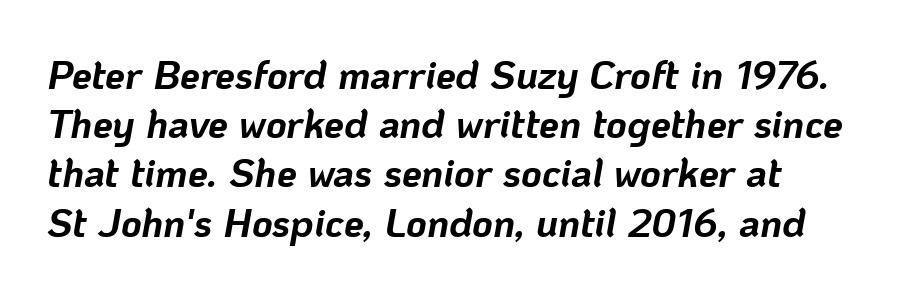
Q: Is the text bold? A: Yes.
Q: Is the text italic (slanted)? A: Yes, it leans right by about 10 degrees.
Q: Is the text underlined? A: No.
Q: Is the spacing between letters normal or unusually wide? A: Normal.
Q: Width (condensed, normal, or wide)? A: Normal.
Q: Stroke contrast? A: Low.
Q: x-height? A: Medium.
Q: Monospaced? A: No.
